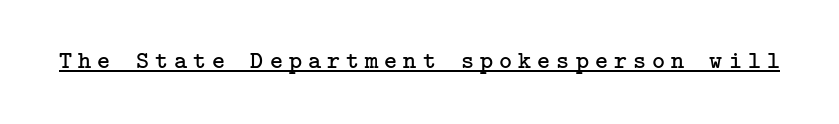
{"italic": "no", "bold": "no", "underline": "yes", "letter_spacing": "wide", "letter_spacing_em": 0.24, "glyph_px": 25}
